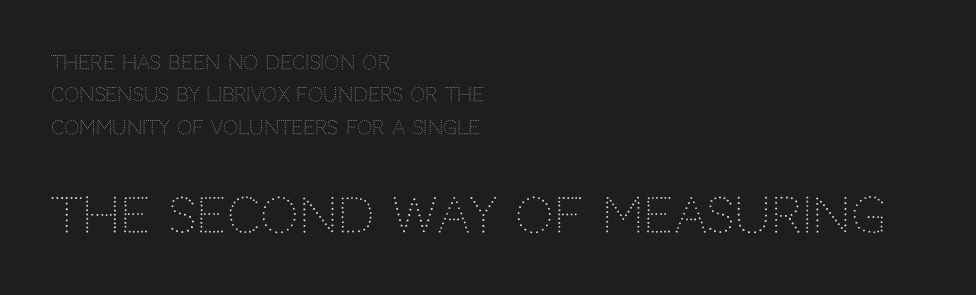
{"serif": "no", "italic": "no", "bold": "no", "weight": "light", "width": "normal", "stroke_contrast": "low", "x_height": "large", "monospaced": "no", "underline": "no", "align": "left", "line_spacing_ratio": 1.71, "letter_spacing": "normal", "letter_spacing_em": 0.0, "larger_block": "second", "size_ratio": 2.53, "glyph_px": 48}
